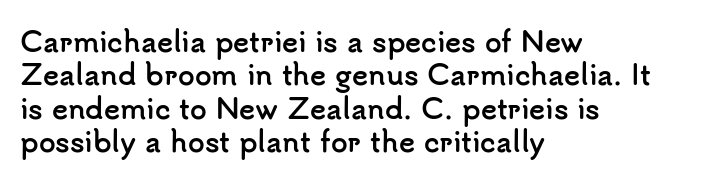
The image shows 27 px bold type, upright; set left-aligned, line spacing 1.24x, normal letter spacing, not underlined.
